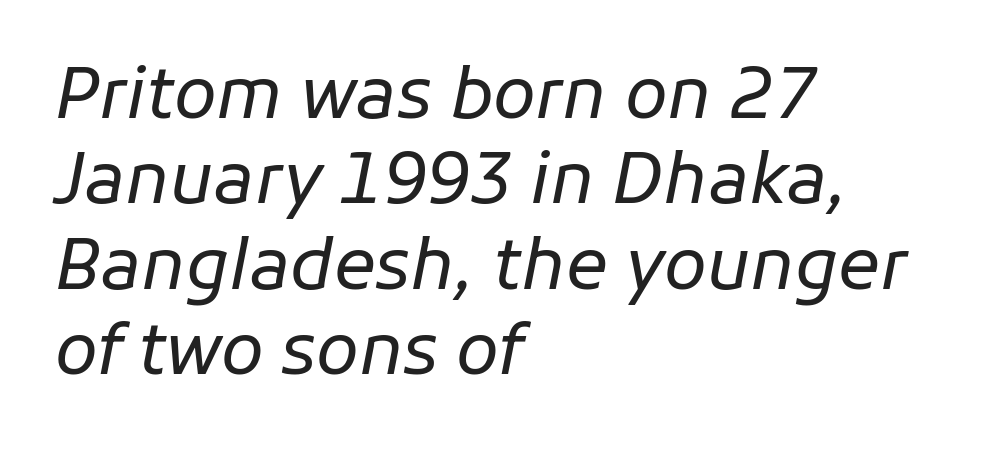
The font sits on the lighter half of the weight spectrum, regular included. Note the varied advance widths — an 'i' is clearly narrower than an 'm'. There's an unmistakable incline to the writing here. The lines in this sample share a left origin and differ only in where they stop.
